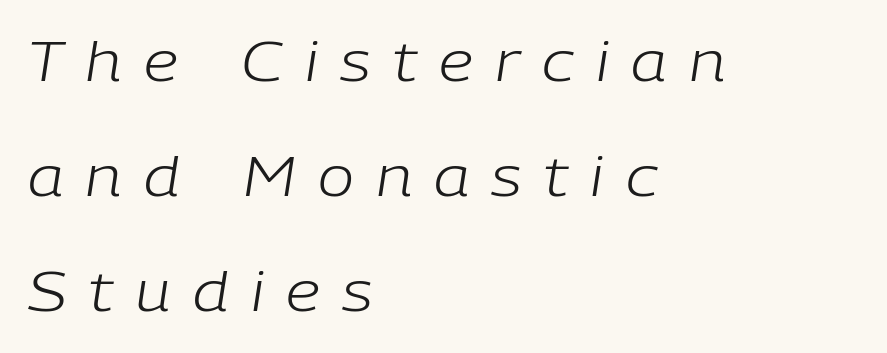
Q: Is the text bold? A: No.
Q: Is the text italic (slanted)? A: Yes, it leans right by about 9 degrees.
Q: Is the text underlined? A: No.
Q: How is the paragraph aligned? A: Left-aligned.
Q: Is the spacing between letters normal or unusually wide? A: Unusually wide.
Q: Is the spacing between lines tight, normal or loose? A: Loose.
Q: Width (condensed, normal, or wide)? A: Normal.
Q: Stroke contrast? A: Low.
Q: x-height? A: Medium.
Q: Monospaced? A: No.
